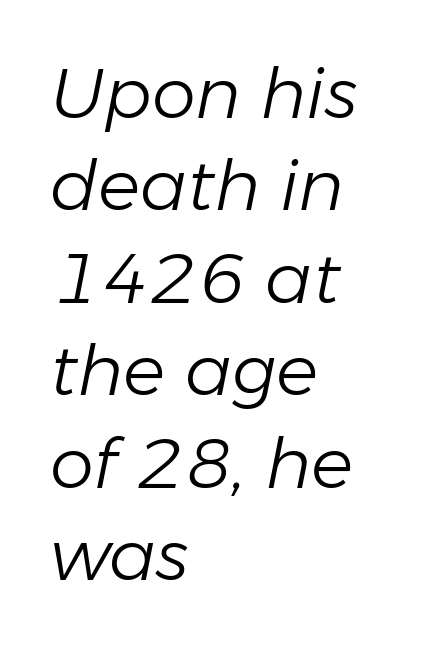
{"italic": "yes", "lean": "right", "slant_degrees": 11, "bold": "no", "weight": "light", "width": "normal", "stroke_contrast": "low", "x_height": "medium", "monospaced": "no", "underline": "no", "align": "left", "line_spacing": "normal", "line_spacing_ratio": 1.32, "letter_spacing": "normal", "letter_spacing_em": 0.0, "glyph_px": 70}
